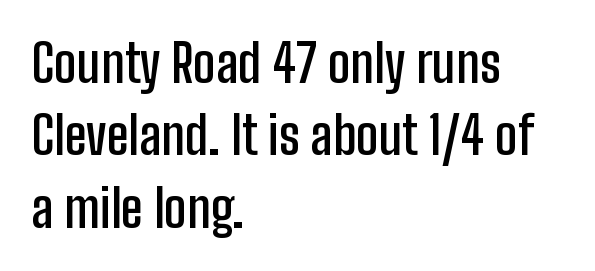
The face used here is a semibold: visibly heavier than regular, lighter than bold. The passage is arranged the way most books set body copy — flush left. Standard letterfit; no display-style spreading of the glyphs. Interline gaps are of average width in this sample.
